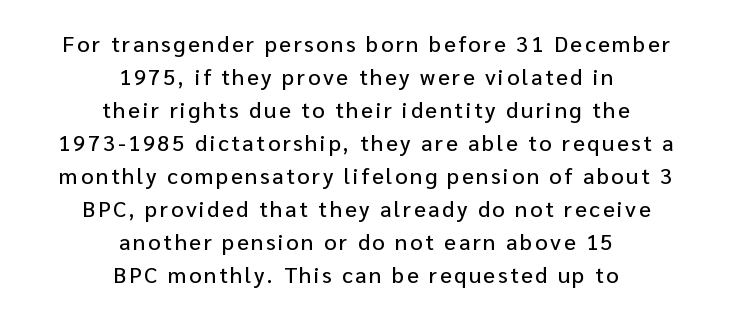
Caption: multi-line text, centered on the measure. Words float on clear page, feet unadorned. Whoever set this chose a conventional vertical rhythm. Tall strokes in this sample are plumb rather than angled.
